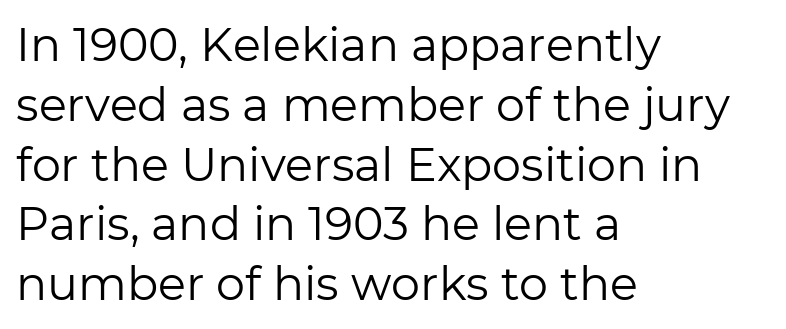
Letters rest on an invisible, unmarked baseline. A typesetter would call this proportional, since set widths differ per character. This rendering uses left alignment, leaving the right contour irregular. No extra ink here — the face is not bold.
